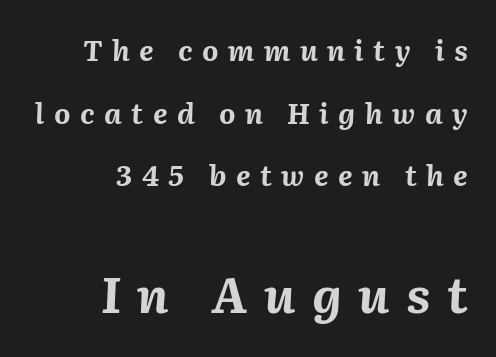
Reading top to bottom, the characters get bigger at the block break. Strokes here are thick enough to call this a true bold. Note the varied advance widths — an 'i' is clearly narrower than an 'm'. A bare baseline throughout the passage. In CSS terms this would be text-align: right.
